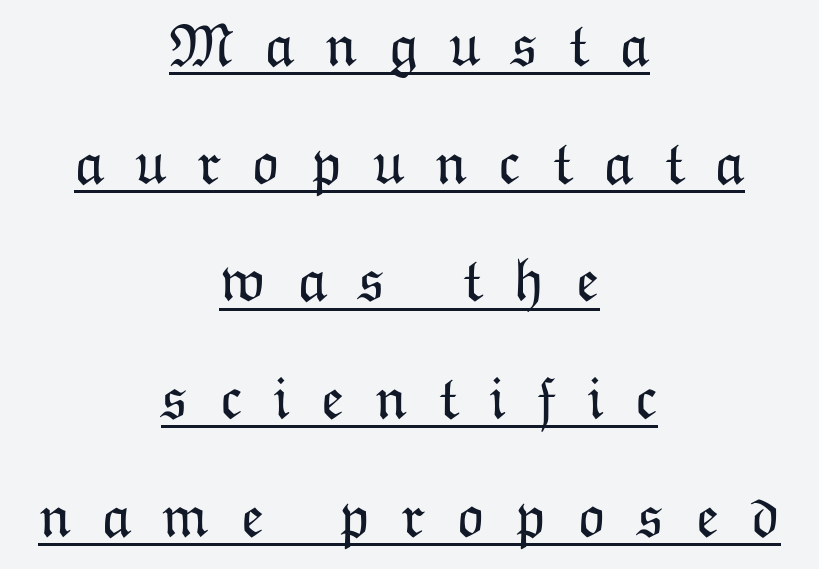
Q: Is the text bold? A: No.
Q: Is the text italic (slanted)? A: No, it is upright.
Q: Is the text underlined? A: Yes.
Q: How is the paragraph aligned? A: Centered.
Q: Is the spacing between letters normal or unusually wide? A: Unusually wide.
Q: Is the spacing between lines tight, normal or loose? A: Loose.
Q: Width (condensed, normal, or wide)? A: Normal.
Q: Stroke contrast? A: Low.
Q: x-height? A: Medium.
Q: Monospaced? A: No.
